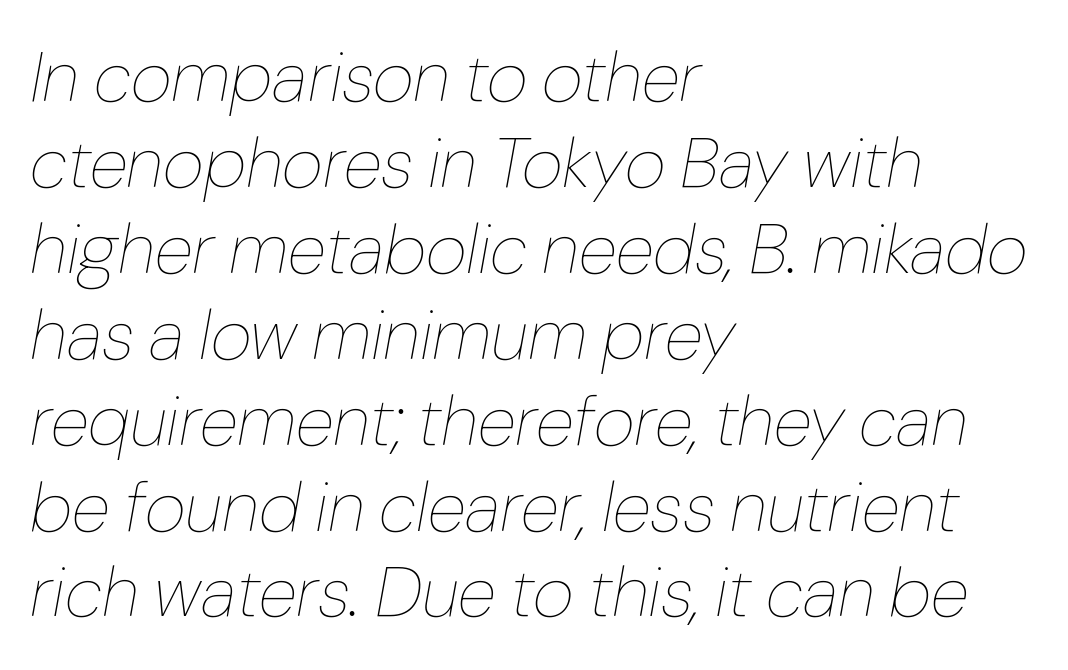
{"italic": "yes", "lean": "right", "slant_degrees": 10, "bold": "no", "weight": "thin", "width": "normal", "stroke_contrast": "low", "x_height": "medium", "monospaced": "no", "underline": "no", "align": "left", "line_spacing_ratio": 1.21, "letter_spacing": "normal", "letter_spacing_em": 0.0, "glyph_px": 71}
